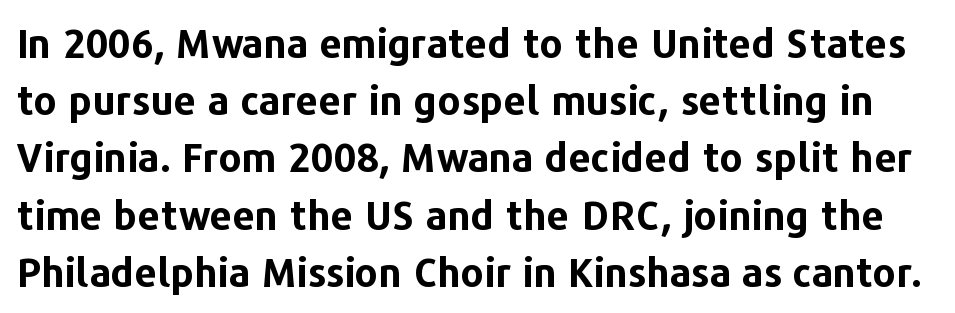
The image shows 40 px bold sans-serif type, upright; set normal line spacing (1.43x), normal letter spacing, not underlined; low stroke contrast and a medium x-height.
